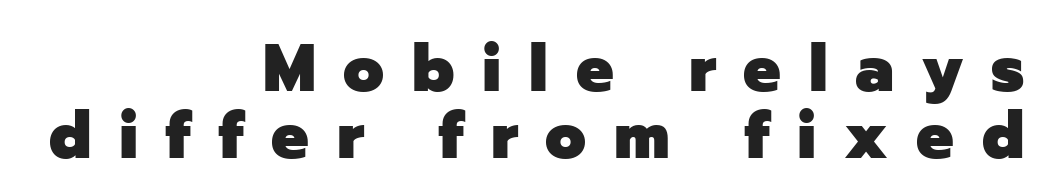
Words appear elongated and porous because spacing is wide. A roman cut, with each character standing at attention. This is sans-serif lettering, the kind often seen on screens and signage. No word sits above an underline. The passage shown is typed in a proportional face where columns would drift.
